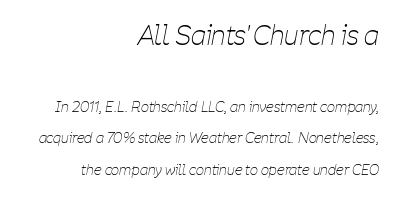
{"italic": "yes", "lean": "right", "slant_degrees": 11, "bold": "no", "underline": "no", "align": "right", "line_spacing": "loose", "line_spacing_ratio": 2.24, "letter_spacing": "normal", "letter_spacing_em": 0.0, "larger_block": "first", "size_ratio": 1.86, "glyph_px": 26}
